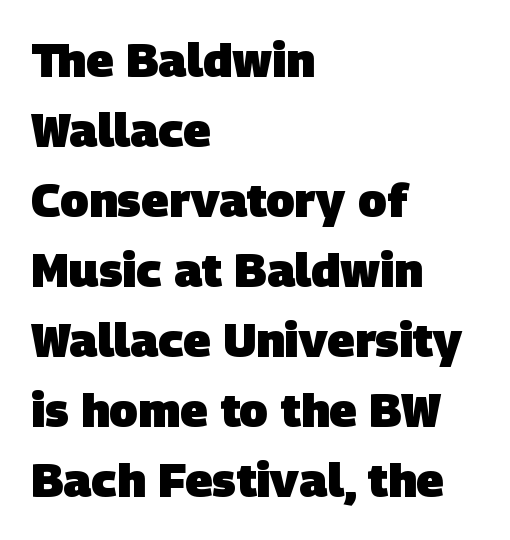
The image shows 47 px heavy sans-serif type; set left-aligned, normal line spacing (1.49x), normal letter spacing, not underlined; low stroke contrast and a large x-height.
